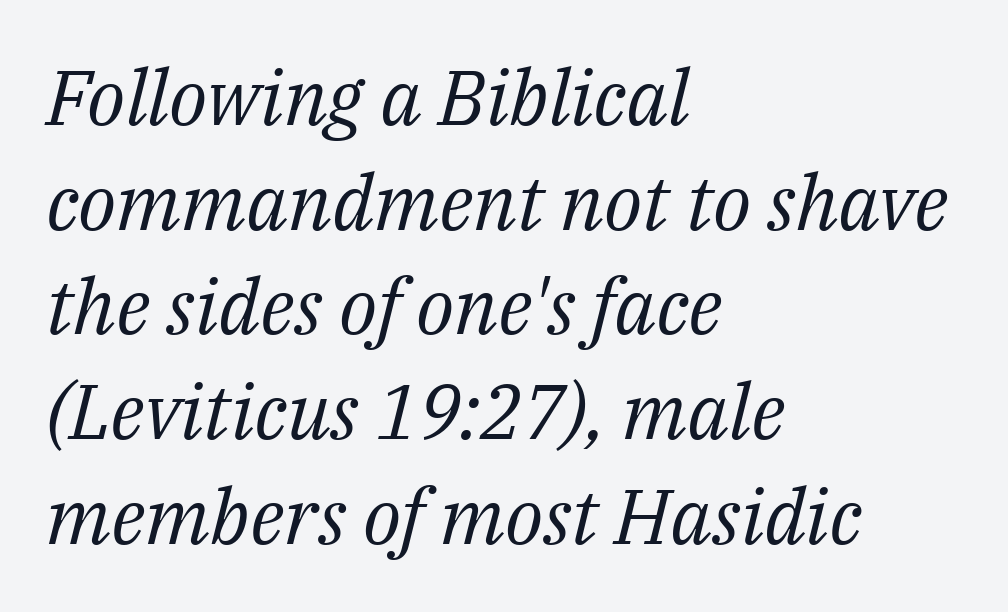
Character widths vary here, with narrow letters taking less room than wide ones. Default kerning and tracking; the words read as compact shapes. Whoever set this chose a conventional vertical rhythm. Descenders are the only things crossing below the line. Horizontal alignment here is leftward, the default for most running prose. The letterforms sit at book weight or below.
